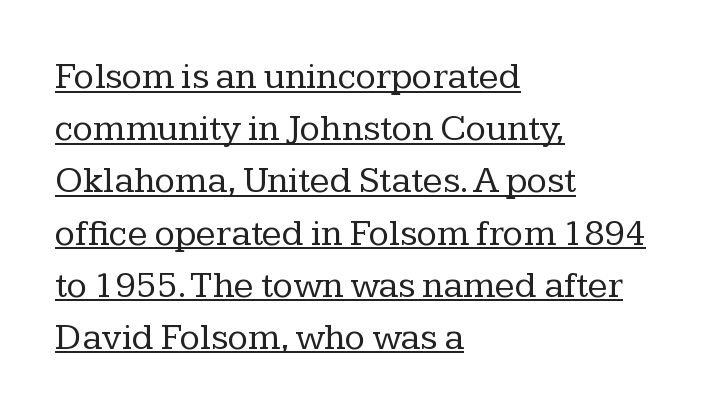
{"serif": "yes", "italic": "no", "bold": "no", "weight": "regular", "width": "normal", "stroke_contrast": "low", "x_height": "medium", "monospaced": "no", "underline": "yes", "align": "left", "line_spacing": "normal", "line_spacing_ratio": 1.41, "letter_spacing": "normal", "letter_spacing_em": 0.0, "glyph_px": 37}
